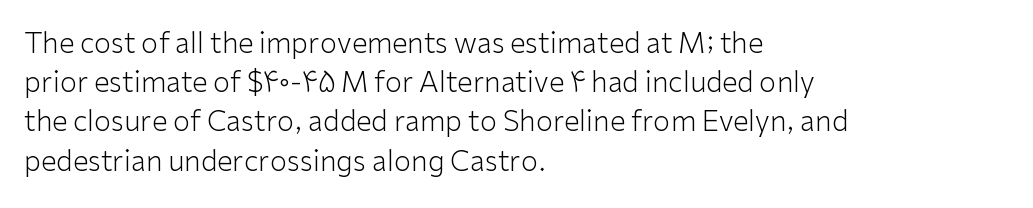
The image shows 28 px light sans-serif type, upright; set left-aligned, normal line spacing (1.4x), normal letter spacing, not underlined; low stroke contrast and a medium x-height.
